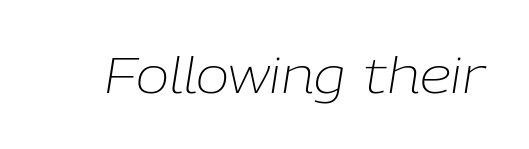
Q: Is the text bold? A: No.
Q: Is the text italic (slanted)? A: Yes, it leans right by about 9 degrees.
Q: Is the text underlined? A: No.
Q: Is the spacing between letters normal or unusually wide? A: Normal.
Q: Width (condensed, normal, or wide)? A: Normal.
Q: Stroke contrast? A: Low.
Q: x-height? A: Medium.
Q: Monospaced? A: No.
